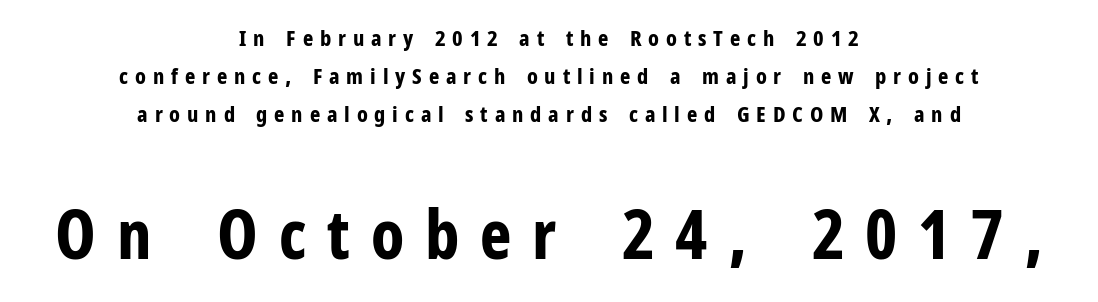
The image shows 67 px bold, condensed sans-serif type, upright; set centered, line spacing 1.73x, unusually wide letter spacing (+0.31 em), not underlined; the second (bottom) block is 3.05x larger; low stroke contrast and a medium x-height.
